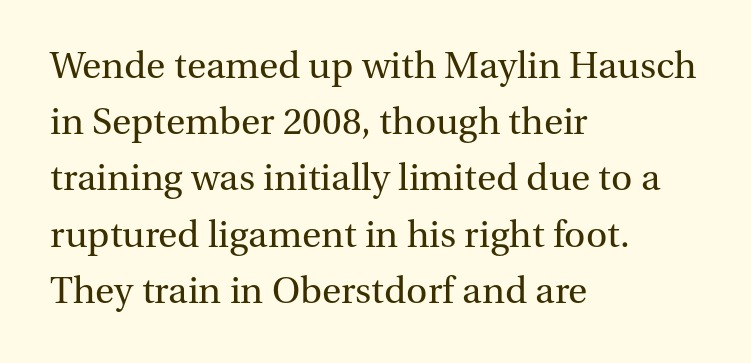
The image shows 37 px regular-weight serif type, upright; set left-aligned, normal line spacing (1.52x), normal letter spacing, not underlined; medium stroke contrast and a medium x-height.
